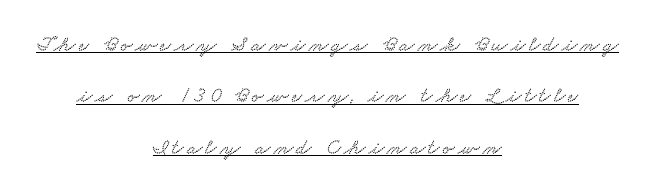
Q: Is the text underlined? A: Yes.
Q: How is the paragraph aligned? A: Centered.
Q: Is the spacing between lines tight, normal or loose? A: Loose.
